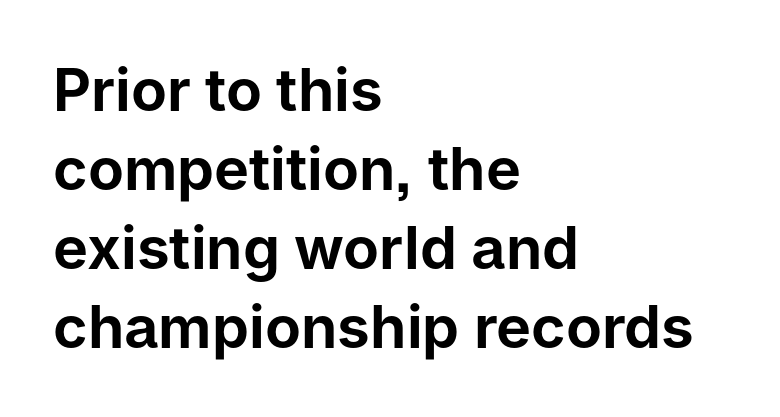
{"serif": "no", "italic": "no", "width": "normal", "stroke_contrast": "low", "x_height": "medium", "monospaced": "no", "underline": "no", "align": "left", "line_spacing": "normal", "line_spacing_ratio": 1.34, "letter_spacing": "normal", "letter_spacing_em": 0.0, "glyph_px": 59}
